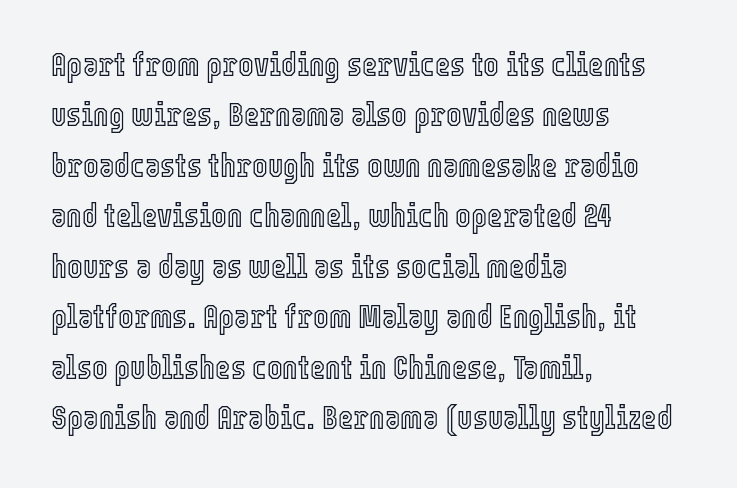
The image shows 33 px condensed type, upright; set left-aligned, normal line spacing (1.53x), normal letter spacing, not underlined; a medium x-height.
